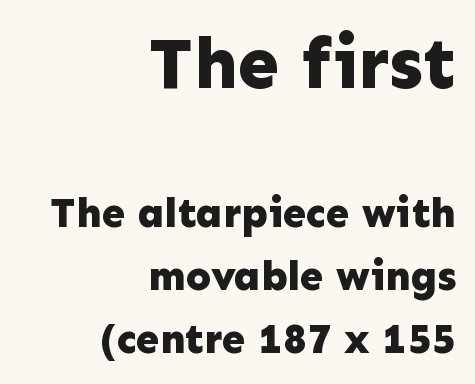
{"serif": "no", "italic": "no", "bold": "yes", "weight": "bold", "width": "normal", "stroke_contrast": "low", "x_height": "medium", "monospaced": "no", "underline": "no", "align": "right", "line_spacing": "normal", "line_spacing_ratio": 1.5, "letter_spacing": "normal", "letter_spacing_em": 0.0, "larger_block": "first", "size_ratio": 1.74, "glyph_px": 73}
